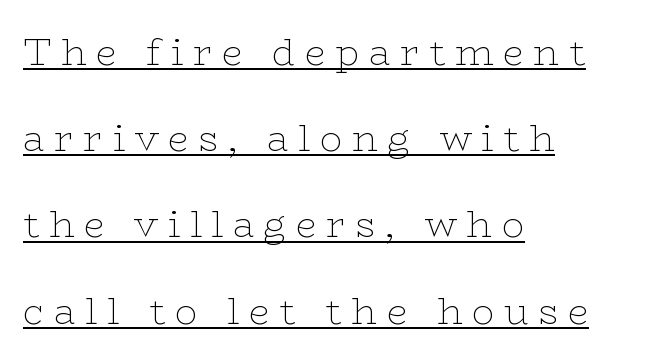
{"serif": "yes", "italic": "no", "bold": "no", "weight": "thin", "width": "wide", "stroke_contrast": "low", "x_height": "medium", "monospaced": "no", "underline": "yes", "align": "left", "line_spacing": "loose", "line_spacing_ratio": 2.33, "letter_spacing": "wide", "letter_spacing_em": 0.26, "glyph_px": 37}
